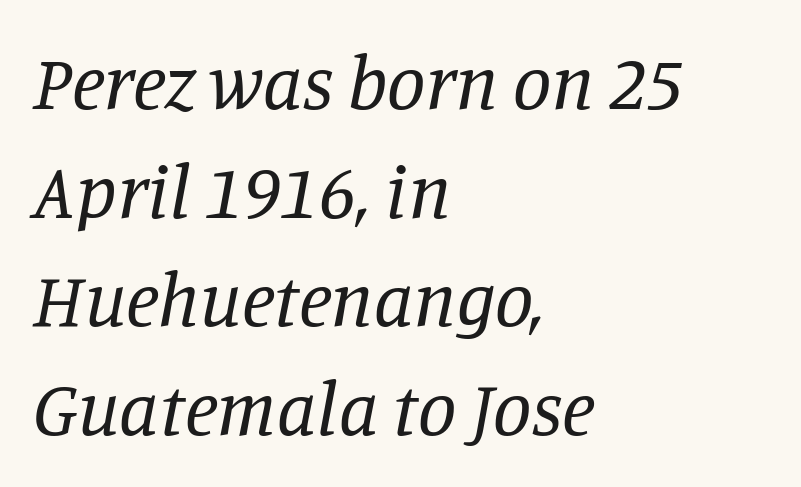
Rule under the text: the space is simply empty. Is the block centered? No — it sits flush against the left margin. A typesetter would call this zero additional tracking. Think of a printed novel: that variable character pitch is what you see here.
